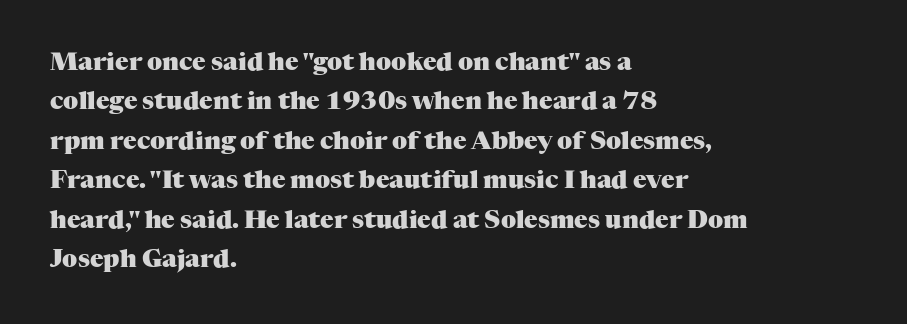
Evenly set lines give the paragraph a standard silhouette. Glance below the letters and you will spot only blank space. Typeset ragged right — the left edge is the straight one. This sample uses plain, unmodified letter spacing. Style check: upright. I'd describe the lettering as bold — thick and assertive.
